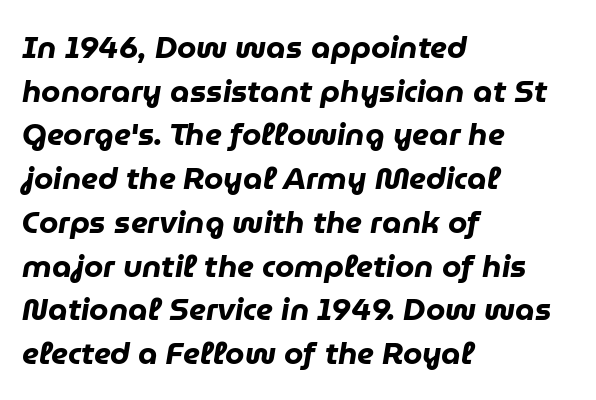
The image shows 31 px heavy type, italic (leaning right); set left-aligned, normal line spacing (1.41x), normal letter spacing, not underlined; low stroke contrast and a medium x-height.
